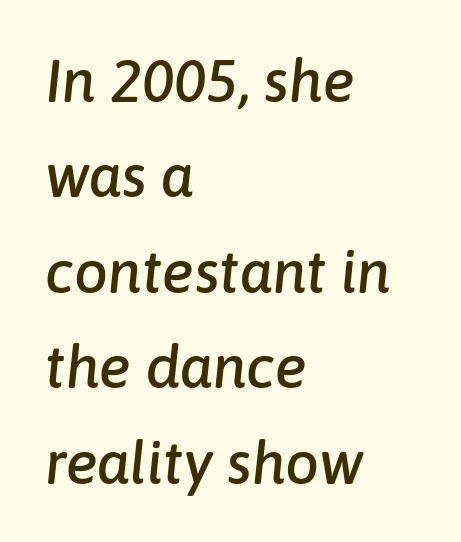
Q: Is the text italic (slanted)? A: Yes, it leans right by about 6 degrees.
Q: Is the text underlined? A: No.
Q: How is the paragraph aligned? A: Left-aligned.
Q: Is the spacing between letters normal or unusually wide? A: Normal.
Q: Is the spacing between lines tight, normal or loose? A: Normal.
Q: Width (condensed, normal, or wide)? A: Normal.
Q: Stroke contrast? A: Low.
Q: x-height? A: Medium.
Q: Monospaced? A: No.
